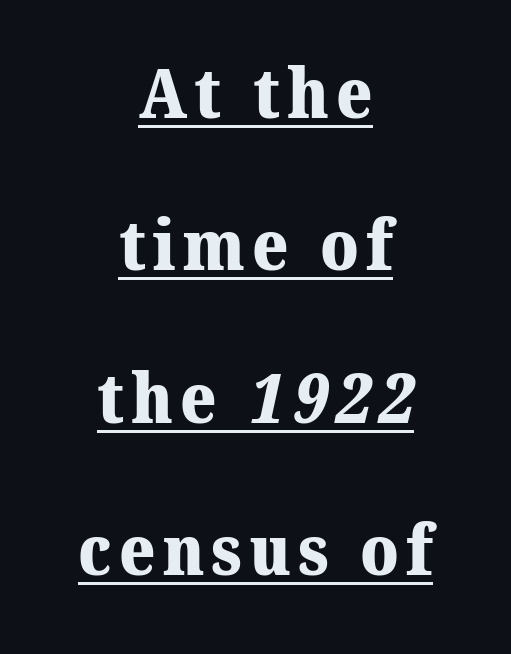
{"serif": "yes", "bold": "yes", "weight": "heavy", "width": "normal", "stroke_contrast": "medium", "x_height": "medium", "monospaced": "no", "underline": "yes", "align": "center", "line_spacing": "loose", "line_spacing_ratio": 2.21, "glyph_px": 69}
